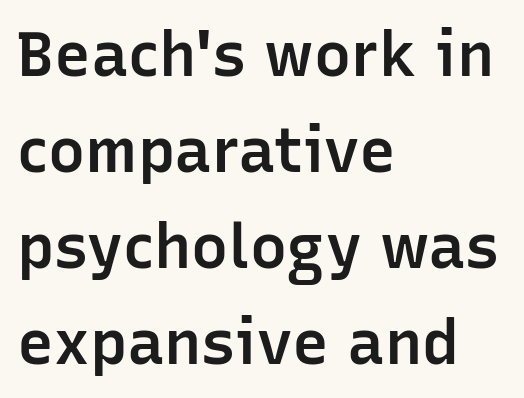
{"serif": "no", "italic": "no", "bold": "semi", "weight": "semibold", "width": "normal", "stroke_contrast": "low", "x_height": "medium", "monospaced": "no", "underline": "no", "align": "left", "line_spacing": "normal", "line_spacing_ratio": 1.55, "letter_spacing": "normal", "letter_spacing_em": 0.0, "glyph_px": 62}
